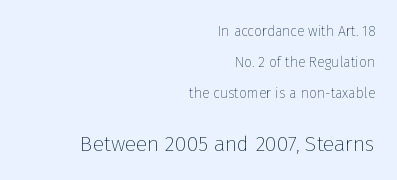
Q: Is the text bold? A: No.
Q: Is the text italic (slanted)? A: No, it is upright.
Q: Is the text underlined? A: No.
Q: How is the paragraph aligned? A: Right-aligned.
Q: Is the spacing between letters normal or unusually wide? A: Normal.
Q: Is the spacing between lines tight, normal or loose? A: Loose.
Q: Which block of text is set in a larger size, the first (top) or the second (bottom)? A: The second (bottom) one.
